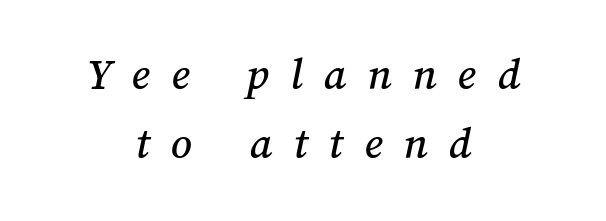
In terms of leading, this rendering sits right in the middle. Proportional: the letters do not fall into vertical columns. Glyph-to-glyph distance is far greater than everyday printed text. A clean baseline with only descenders dipping below it. Is the block centered? Yes — each line is placed symmetrically about the middle.
